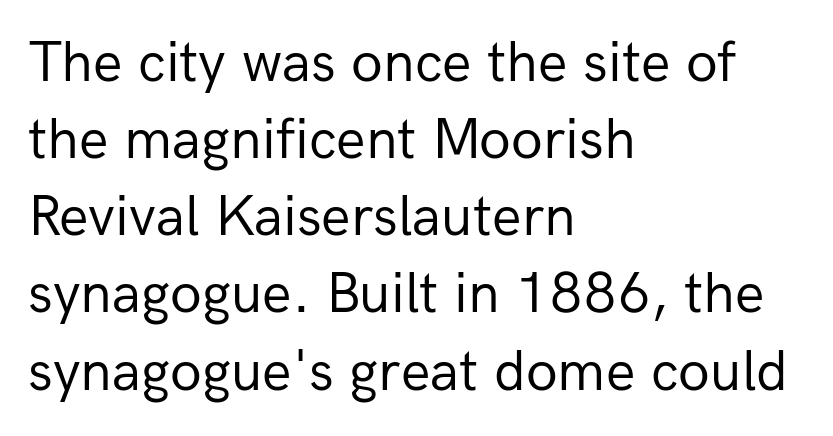
Does extra space separate the letters? No, they use regular spacing. Regarding serifs, this sample does without them. Ink coverage per letter is moderate at most. These lines are rendered in a variable-pitch font. Leftover space on each line is placed entirely after the last word.
